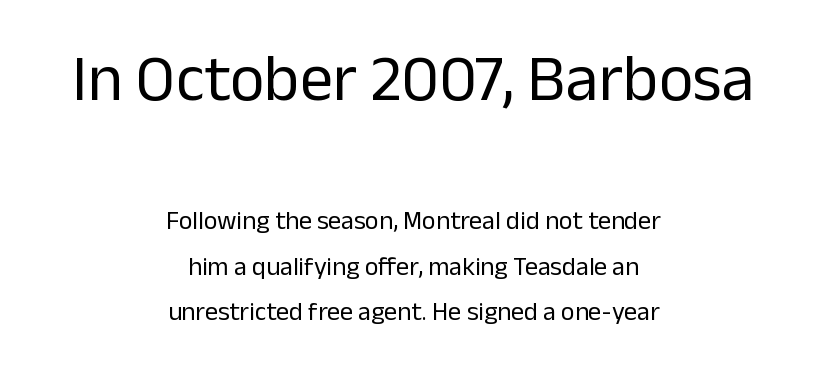
The image shows 66 px regular-weight sans-serif type, upright; set centered, line spacing 1.75x, normal letter spacing, not underlined; the first (top) block is 2.54x larger; low stroke contrast and a medium x-height.
